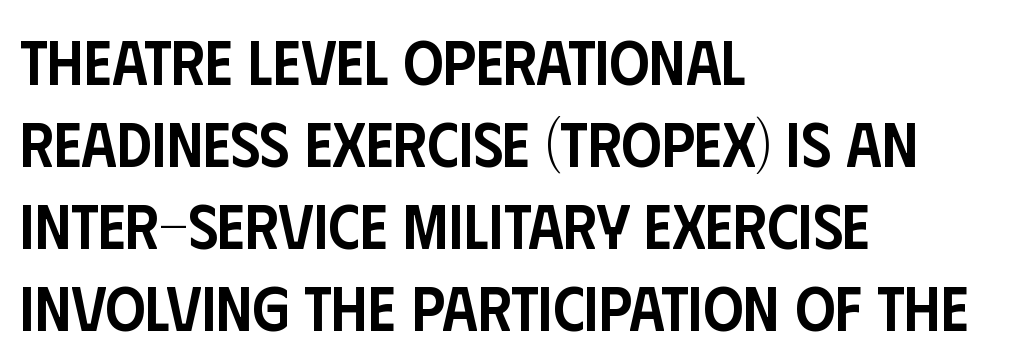
This sample uses an upright cut, with every glyph sitting square on the baseline. To sum up the face: it is a sans, with no serifs. The paragraph shown leans on its left margin. What weight is shown? A semibold, between regular and bold.
